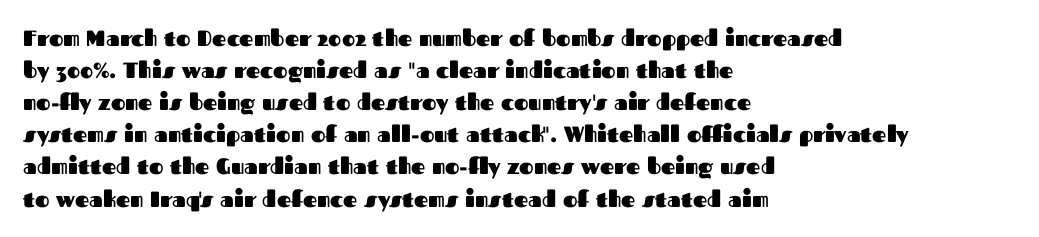
Q: Is the text bold? A: Yes.
Q: Is the text italic (slanted)? A: No, it is upright.
Q: Is the text underlined? A: No.
Q: How is the paragraph aligned? A: Left-aligned.
Q: Is the spacing between letters normal or unusually wide? A: Normal.
Q: Is the spacing between lines tight, normal or loose? A: Normal.
